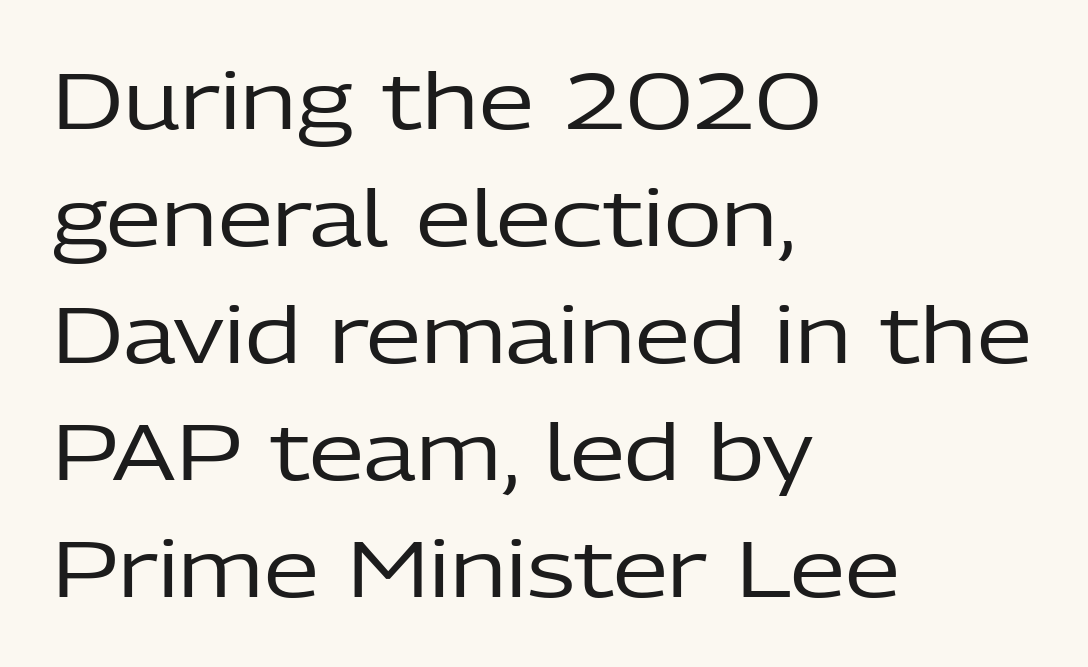
{"serif": "no", "italic": "no", "bold": "no", "weight": "regular", "width": "normal", "stroke_contrast": "low", "x_height": "medium", "monospaced": "no", "underline": "no", "align": "left", "line_spacing": "normal", "line_spacing_ratio": 1.48, "letter_spacing": "normal", "letter_spacing_em": 0.0, "glyph_px": 79}
